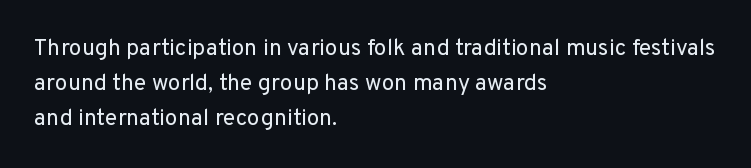
The image shows 23 px text type, upright; set left-aligned, normal line spacing (1.52x), normal letter spacing, not underlined.
